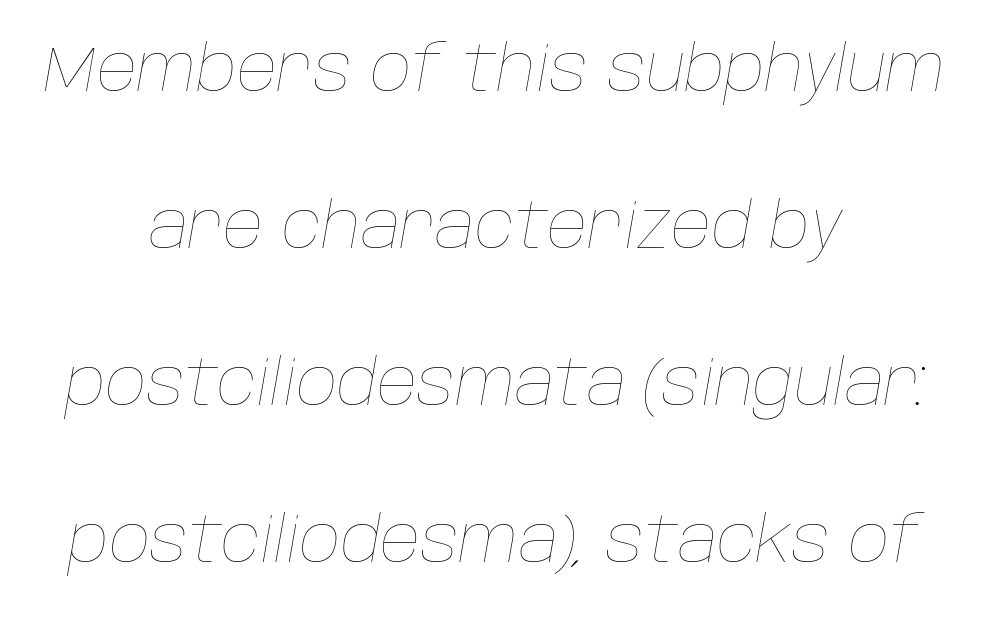
Q: Is the text bold? A: No.
Q: Is the text italic (slanted)? A: Yes, it leans right by about 10 degrees.
Q: Is the text underlined? A: No.
Q: How is the paragraph aligned? A: Centered.
Q: Is the spacing between letters normal or unusually wide? A: Normal.
Q: Is the spacing between lines tight, normal or loose? A: Loose.
Q: Width (condensed, normal, or wide)? A: Normal.
Q: Stroke contrast? A: Low.
Q: x-height? A: Large.
Q: Monospaced? A: No.
